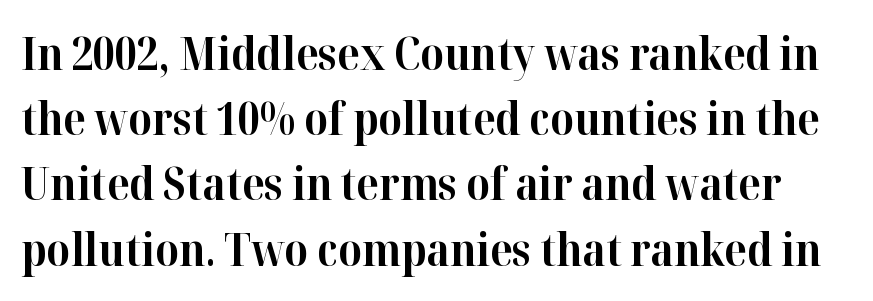
Q: Is the text bold? A: Yes.
Q: Is the text italic (slanted)? A: No, it is upright.
Q: Is the typeface a serif or a sans-serif typeface? A: Serif.
Q: Is the text underlined? A: No.
Q: Is the spacing between letters normal or unusually wide? A: Normal.
Q: Is the spacing between lines tight, normal or loose? A: Normal.
Q: Width (condensed, normal, or wide)? A: Normal.
Q: Stroke contrast? A: High.
Q: x-height? A: Medium.
Q: Monospaced? A: No.
